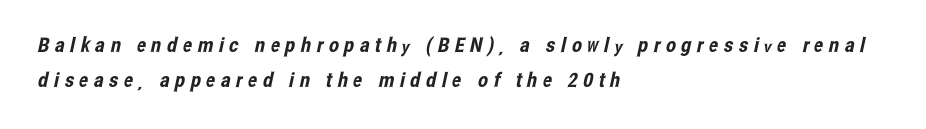
{"underline": "no", "align": "left", "line_spacing_ratio": 1.73, "letter_spacing": "wide", "letter_spacing_em": 0.28, "glyph_px": 20}
